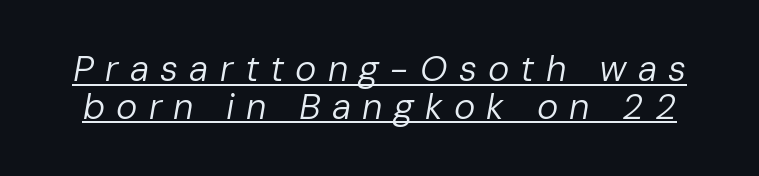
{"italic": "yes", "lean": "right", "slant_degrees": 10, "bold": "no", "weight": "regular", "width": "normal", "stroke_contrast": "low", "x_height": "medium", "monospaced": "no", "underline": "yes", "line_spacing": "tight", "line_spacing_ratio": 1.05, "letter_spacing": "wide", "letter_spacing_em": 0.31, "glyph_px": 36}
